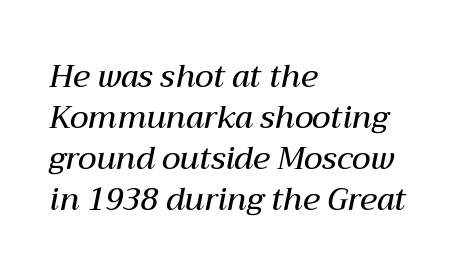
The image shows 31 px semibold type, italic (leaning right); set left-aligned, normal line spacing (1.32x), normal letter spacing, not underlined; medium stroke contrast and a medium x-height.
